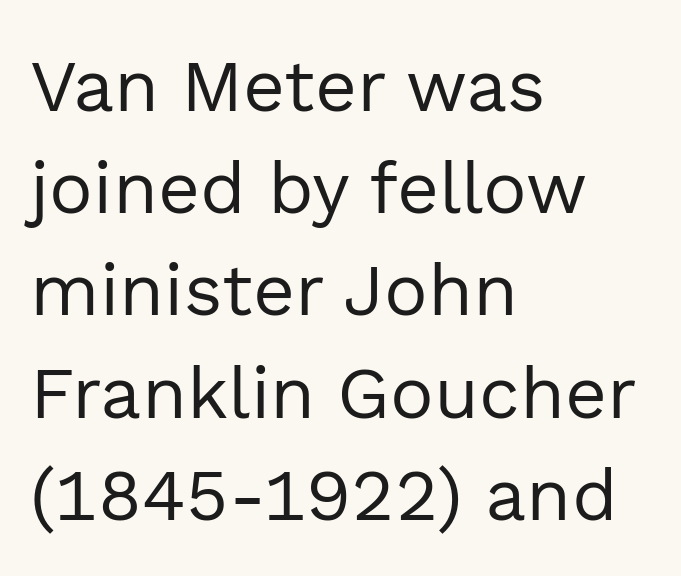
{"serif": "no", "italic": "no", "bold": "no", "weight": "regular", "width": "normal", "x_height": "medium", "monospaced": "no", "underline": "no", "align": "left", "line_spacing": "normal", "line_spacing_ratio": 1.4, "letter_spacing": "normal", "letter_spacing_em": 0.0, "glyph_px": 73}
